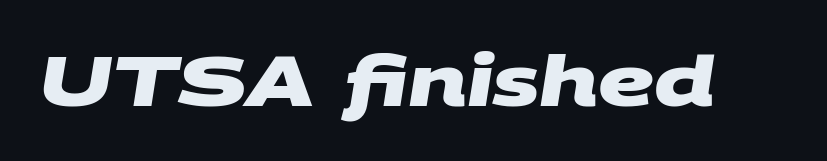
{"serif": "no", "bold": "yes", "weight": "heavy", "width": "wide", "stroke_contrast": "medium", "x_height": "large", "monospaced": "no", "underline": "no", "letter_spacing": "normal", "letter_spacing_em": 0.0, "glyph_px": 69}
